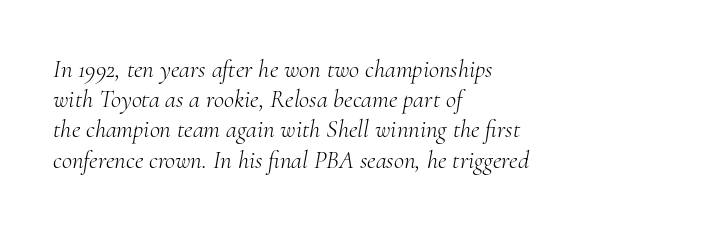
The image shows 25 px text type, italic (leaning right); set left-aligned, line spacing 1.21x, normal letter spacing, not underlined.
